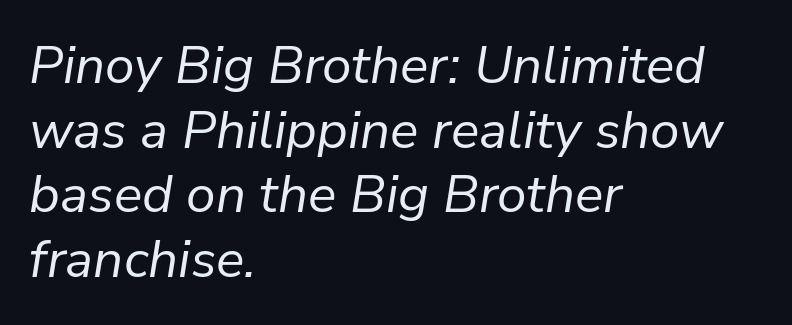
Looking at the ascenders, they clearly lean. Just letters on the line, the space beneath them empty. Between one letter and the next there's only the usual sliver of space. Short and long lines alike share a common starting point at left.
